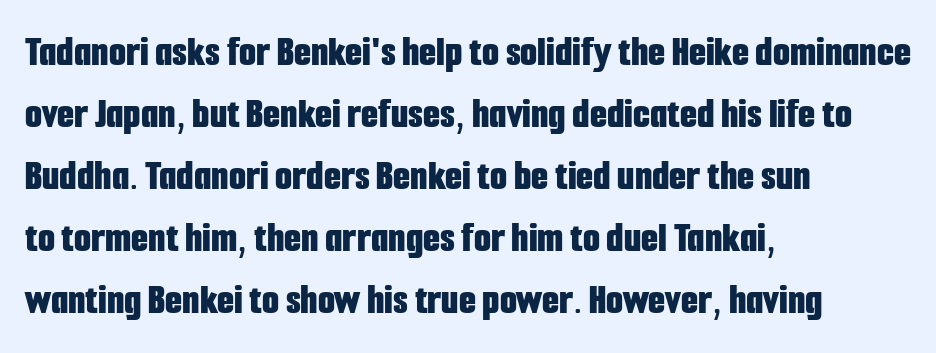
The gap between lines stays unmarked. Are there feet on the stems? There aren't — it's a sans. Normally led — the rows are evenly, conventionally spaced. Layout note: lines flush left. The tracking reads as untouched default to a designer's eye. Is this a fixed-width face? No — the glyphs have proportional, varying widths.
